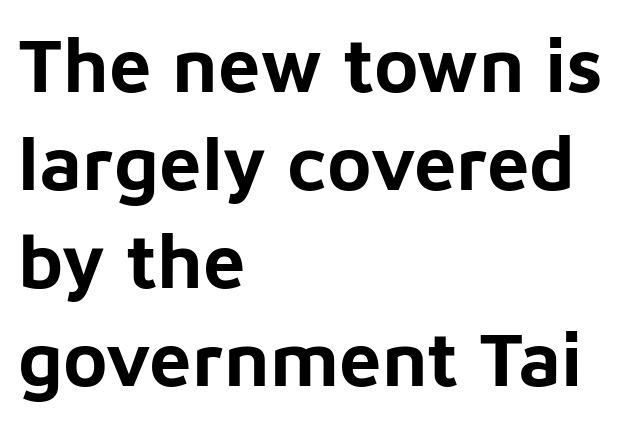
{"serif": "no", "italic": "no", "bold": "yes", "weight": "bold", "width": "normal", "stroke_contrast": "low", "x_height": "medium", "monospaced": "no", "underline": "no", "align": "left", "line_spacing": "normal", "line_spacing_ratio": 1.29, "letter_spacing": "normal", "letter_spacing_em": 0.0, "glyph_px": 76}
